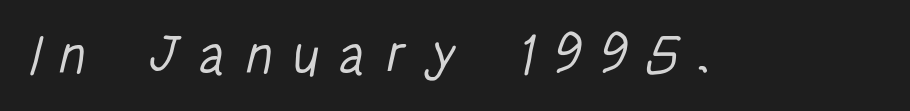
Compared with a typical body face, this is equally light or lighter still. Regarding serifs, this sample does without them. The foot of each line stays bare and open. The gaps between neighbouring characters are conspicuously large. Character widths vary here, with narrow letters taking less room than wide ones.
